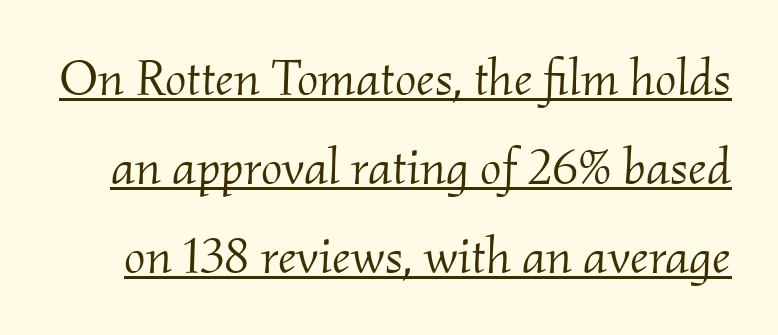
Q: Is the text bold? A: No.
Q: Is the text italic (slanted)? A: Yes, it leans right by about 2 degrees.
Q: Is the typeface a serif or a sans-serif typeface? A: Serif.
Q: Is the text underlined? A: Yes.
Q: Is the spacing between letters normal or unusually wide? A: Normal.
Q: Width (condensed, normal, or wide)? A: Normal.
Q: Stroke contrast? A: Medium.
Q: x-height? A: Small.
Q: Monospaced? A: No.
